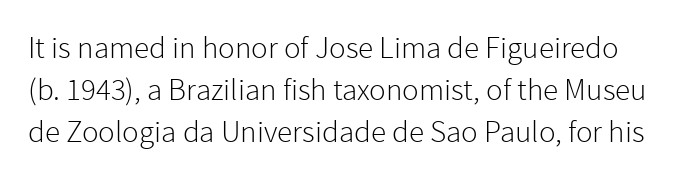
The image shows 31 px light sans-serif type, upright; set normal line spacing (1.35x), normal letter spacing, not underlined; low stroke contrast and a medium x-height.
